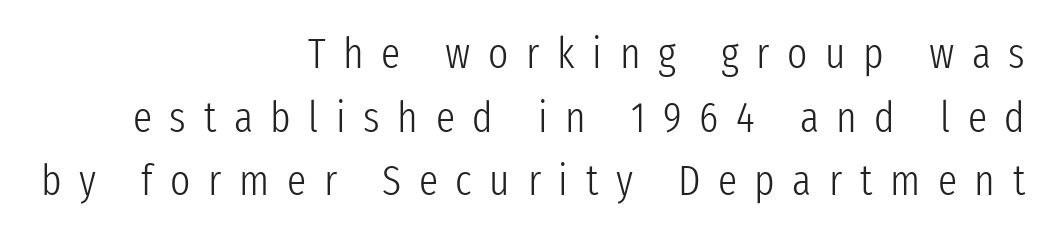
Q: Is the text bold? A: No.
Q: Is the text italic (slanted)? A: No, it is upright.
Q: Is the typeface a serif or a sans-serif typeface? A: Sans-serif.
Q: Is the text underlined? A: No.
Q: How is the paragraph aligned? A: Right-aligned.
Q: Is the spacing between letters normal or unusually wide? A: Unusually wide.
Q: Is the spacing between lines tight, normal or loose? A: Normal.
Q: Width (condensed, normal, or wide)? A: Condensed.
Q: Stroke contrast? A: Low.
Q: x-height? A: Medium.
Q: Monospaced? A: No.
